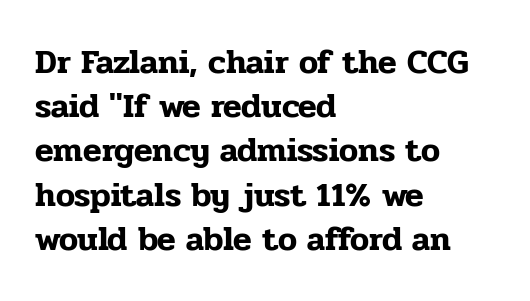
This sample has the flowing, uneven cadence of proportional lettering. Lines of text with bare space underneath. Ordinary non-slanted type is in use. The characters display serif detailing at their extremities. You could call the tracking neutral — neither tight nor loose. This block has exactly the height ordinary leading produces.
